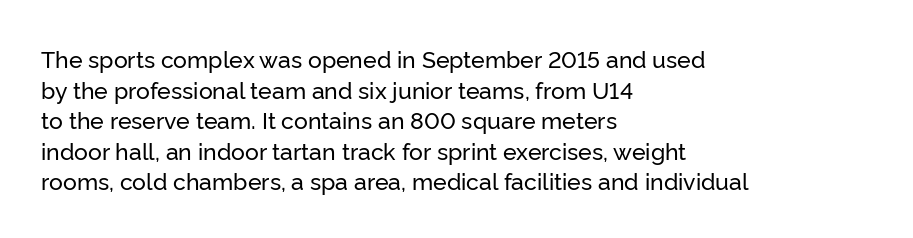
{"italic": "no", "underline": "no", "align": "left", "line_spacing": "normal", "line_spacing_ratio": 1.33, "letter_spacing": "normal", "letter_spacing_em": 0.0, "glyph_px": 23}
